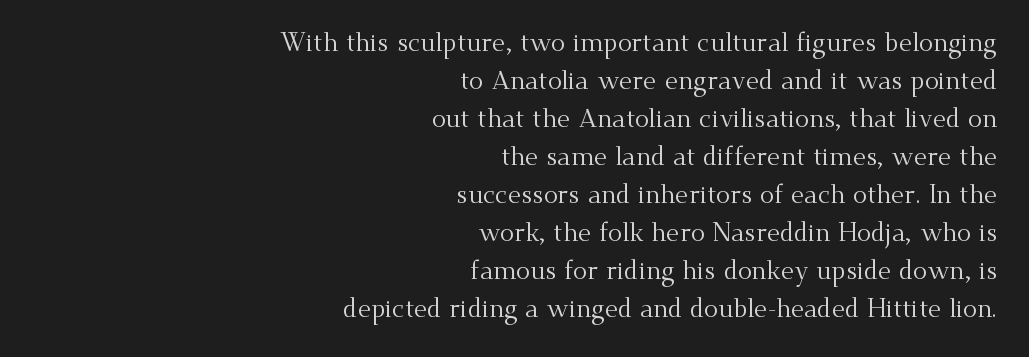
The image shows 26 px text type, upright; set right-aligned, normal line spacing (1.46x), normal letter spacing, not underlined.
